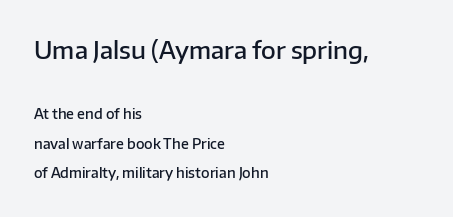
{"italic": "no", "bold": "semi", "underline": "no", "align": "left", "line_spacing": "loose", "line_spacing_ratio": 2.12, "letter_spacing": "normal", "letter_spacing_em": 0.0, "larger_block": "first", "size_ratio": 1.71, "glyph_px": 24}
